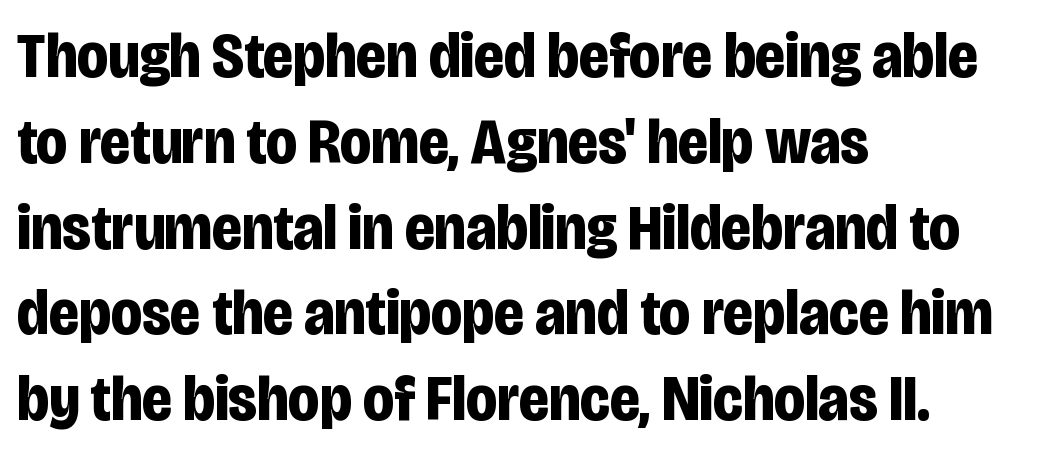
Note: no serifs on the glyphs. Decoration check: the copy has no underline. There is no visible air inserted between adjacent glyphs. In terms of weight, the rendering is a true, heavy bold. Is there any slant? The stems are plumb.
